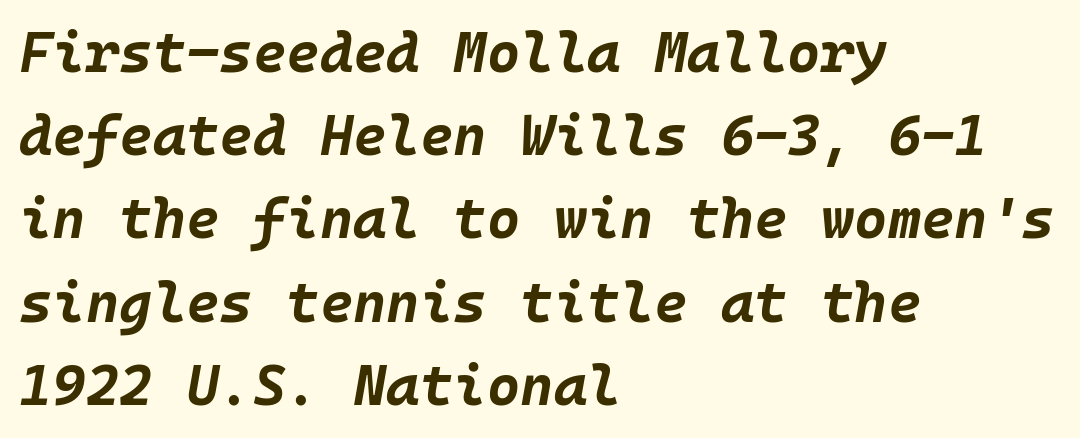
The image shows 57 px bold type, italic (leaning right); set left-aligned, normal line spacing (1.46x), normal letter spacing, not underlined; low stroke contrast and a large x-height.
